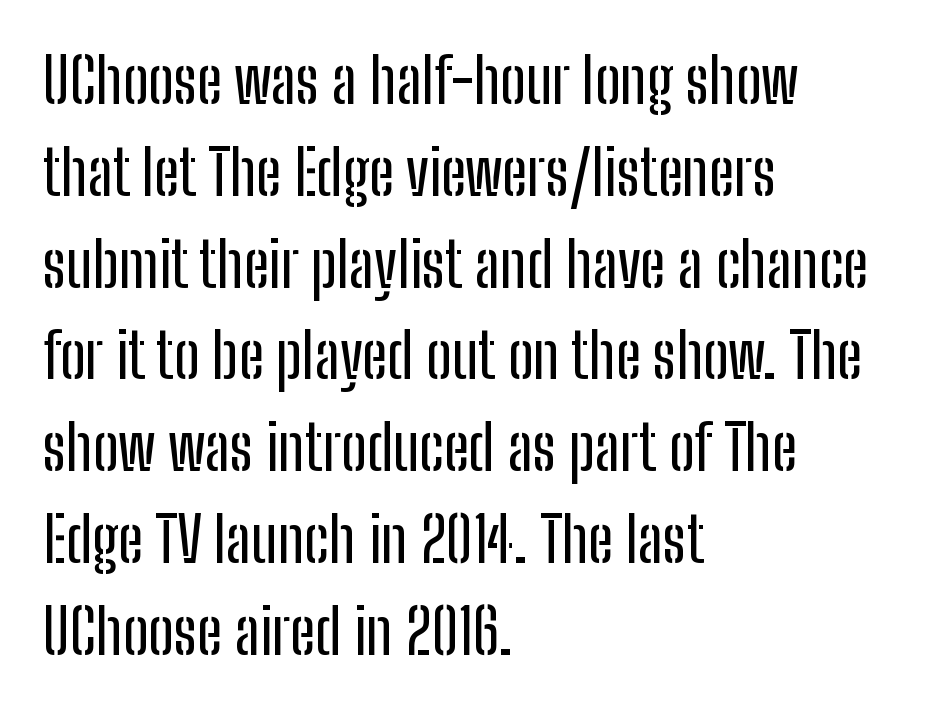
Q: Is the text italic (slanted)? A: No, it is upright.
Q: Is the typeface a serif or a sans-serif typeface? A: Sans-serif.
Q: Is the text underlined? A: No.
Q: How is the paragraph aligned? A: Left-aligned.
Q: Is the spacing between letters normal or unusually wide? A: Normal.
Q: Is the spacing between lines tight, normal or loose? A: Normal.
Q: Width (condensed, normal, or wide)? A: Condensed.
Q: Stroke contrast? A: Low.
Q: x-height? A: Medium.
Q: Monospaced? A: No.
